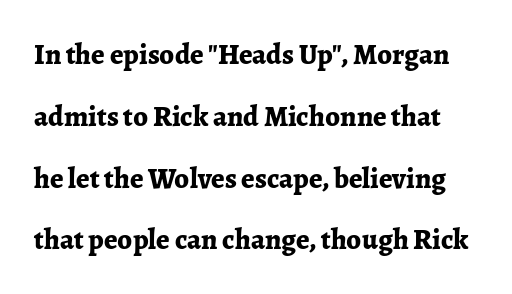
Small tapered or slab feet sit at the stroke ends, so this counts as serif. Character widths vary here, with narrow letters taking less room than wide ones. Check the space under the baseline: it is left empty. Standard letterfit; no display-style spreading of the glyphs. Vertical strokes here are truly vertical.
